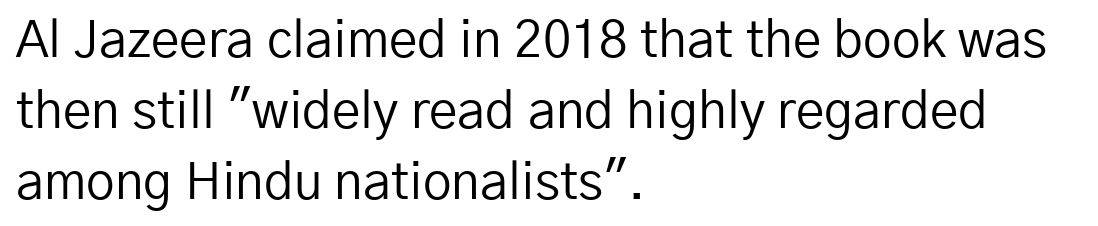
Q: Is the text bold? A: No.
Q: Is the text italic (slanted)? A: No, it is upright.
Q: Is the typeface a serif or a sans-serif typeface? A: Sans-serif.
Q: Is the text underlined? A: No.
Q: How is the paragraph aligned? A: Left-aligned.
Q: Is the spacing between letters normal or unusually wide? A: Normal.
Q: Is the spacing between lines tight, normal or loose? A: Normal.
Q: Width (condensed, normal, or wide)? A: Normal.
Q: Stroke contrast? A: Low.
Q: x-height? A: Medium.
Q: Monospaced? A: No.
